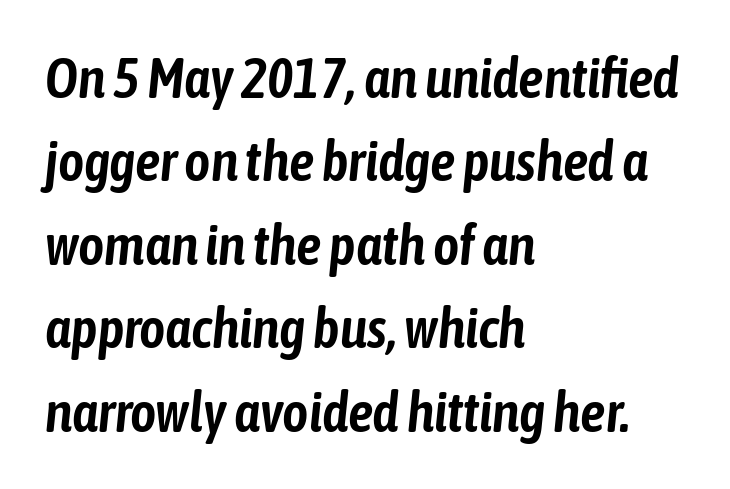
The image shows 56 px condensed type, italic (leaning right); set left-aligned, normal line spacing (1.49x), normal letter spacing, not underlined; low stroke contrast and a medium x-height.
